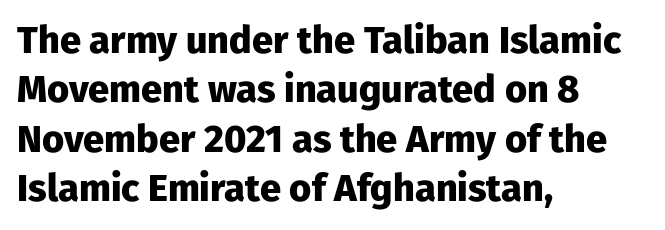
Q: Is the text bold? A: Yes.
Q: Is the text italic (slanted)? A: No, it is upright.
Q: Is the typeface a serif or a sans-serif typeface? A: Sans-serif.
Q: Is the text underlined? A: No.
Q: How is the paragraph aligned? A: Left-aligned.
Q: Is the spacing between letters normal or unusually wide? A: Normal.
Q: Is the spacing between lines tight, normal or loose? A: Normal.
Q: Width (condensed, normal, or wide)? A: Normal.
Q: Stroke contrast? A: Low.
Q: x-height? A: Medium.
Q: Monospaced? A: No.
